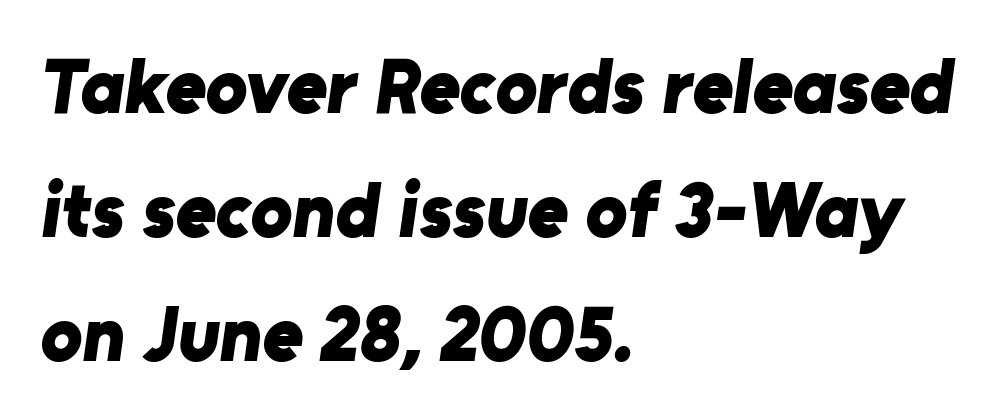
Each letter keeps its own natural width here, so spacing adapts to shape. Clear beneath every line of the passage. You can tell from the bare stems that sans-serif type was used. The letterforms sit shoulder to shoulder at normal distance. What weight is shown? A full bold with thick strokes. The lines in this sample share a left origin and differ only in where they stop.
